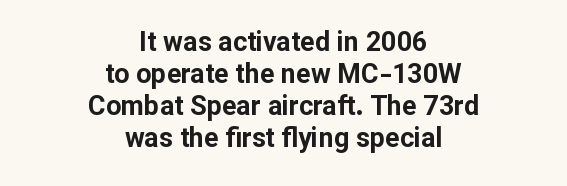
Q: Is the text bold? A: Yes.
Q: Is the text italic (slanted)? A: No, it is upright.
Q: Is the text underlined? A: No.
Q: How is the paragraph aligned? A: Centered.
Q: Is the spacing between letters normal or unusually wide? A: Normal.
